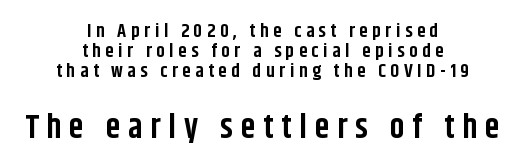
These lines are composed in type without serifs. Horizontal alignment here is central, giving a formal, balanced look. This sample trades vertical openness for compactness between lines. Visually, the bottom section dominates because its glyphs are scaled up. You can tell it's not italic because the verticals are truly vertical. A typesetter would call this heavily tracked-out type.
